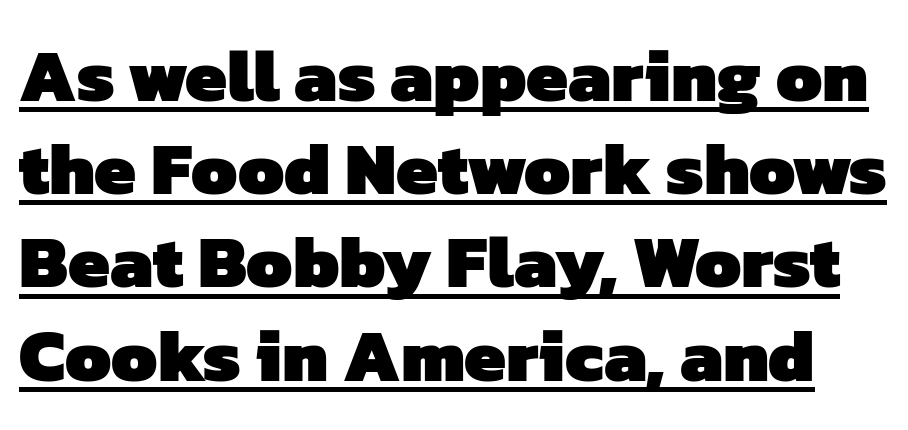
{"serif": "no", "bold": "yes", "weight": "heavy", "width": "normal", "stroke_contrast": "low", "x_height": "medium", "monospaced": "no", "underline": "yes", "line_spacing": "normal", "line_spacing_ratio": 1.26, "letter_spacing": "normal", "letter_spacing_em": 0.0, "glyph_px": 74}
